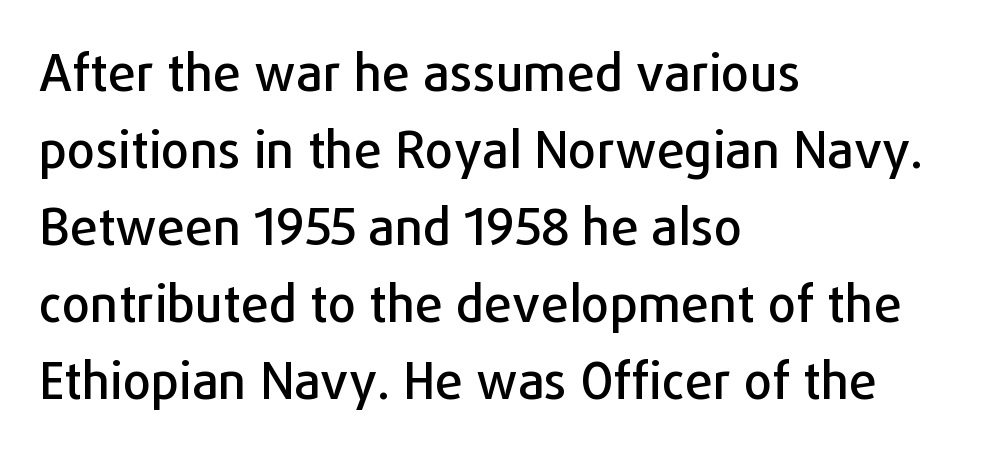
The image shows 50 px sans-serif type, upright; set left-aligned, normal line spacing (1.54x), normal letter spacing, not underlined; low stroke contrast and a medium x-height.
